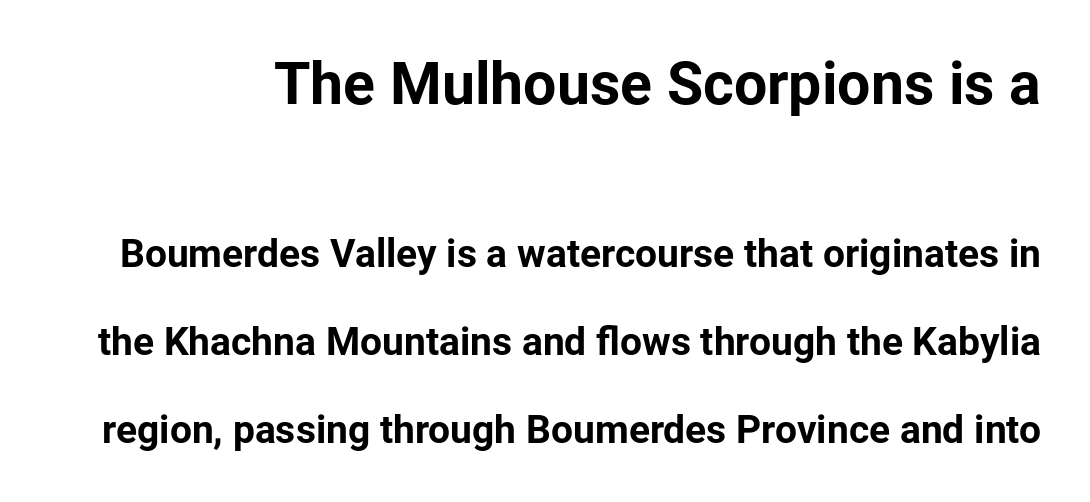
This is heavy type, rendered in bold. The words here are not underlined. Between these two stacked blocks, the higher one wins on size. Font category for this specimen: sans-serif.
